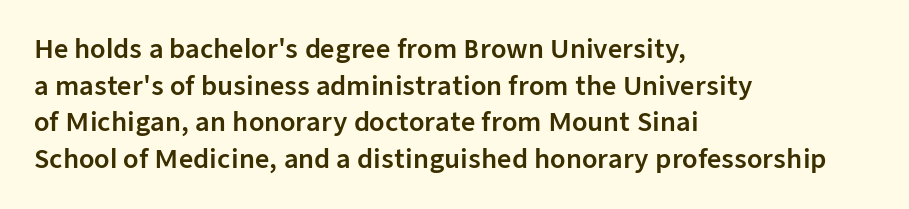
Q: Is the text italic (slanted)? A: No, it is upright.
Q: Is the text underlined? A: No.
Q: How is the paragraph aligned? A: Left-aligned.
Q: Is the spacing between letters normal or unusually wide? A: Normal.
Q: Is the spacing between lines tight, normal or loose? A: Normal.
